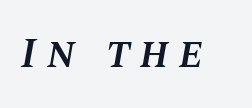
Q: Is the text bold? A: Semi-bold.
Q: Is the text italic (slanted)? A: Yes, it leans right by about 10 degrees.
Q: Is the text underlined? A: No.
Q: Is the spacing between letters normal or unusually wide? A: Unusually wide.
Q: Width (condensed, normal, or wide)? A: Normal.
Q: Stroke contrast? A: Medium.
Q: x-height? A: Large.
Q: Monospaced? A: No.
